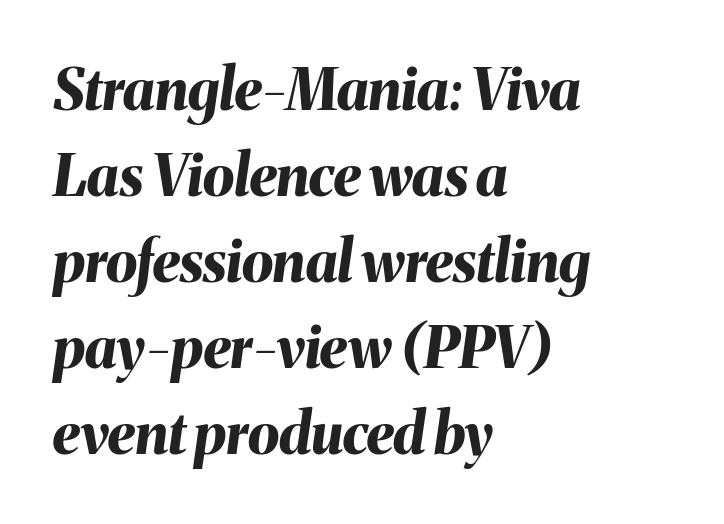
The text block is weighted toward the left margin, trailing off unevenly rightward. Do the characters align in a grid? No, the font is proportional. The foot of each line stays bare and open. Evenly set lines give the paragraph a standard silhouette. Is the letter spacing exaggerated? No — it looks like the ordinary default. Rendered with sloped, italic letterforms.
